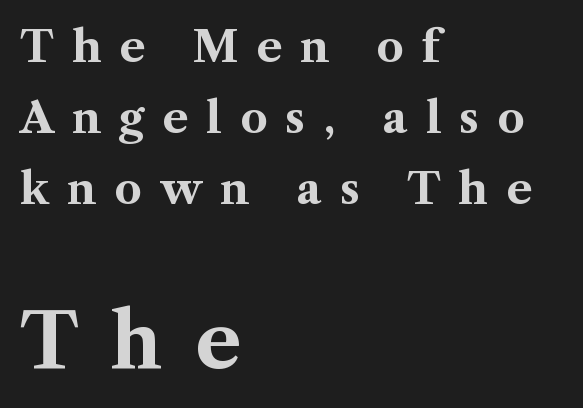
{"serif": "yes", "italic": "no", "bold": "yes", "weight": "bold", "width": "normal", "stroke_contrast": "medium", "x_height": "medium", "monospaced": "no", "underline": "no", "align": "left", "line_spacing": "normal", "line_spacing_ratio": 1.65, "letter_spacing": "wide", "letter_spacing_em": 0.42, "larger_block": "second", "size_ratio": 1.77, "glyph_px": 76}
